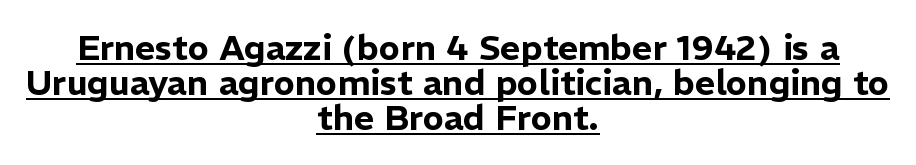
The image shows 35 px sans-serif type, upright; set centered, tight line spacing (1.0x), normal letter spacing, underlined; low stroke contrast and a medium x-height.
